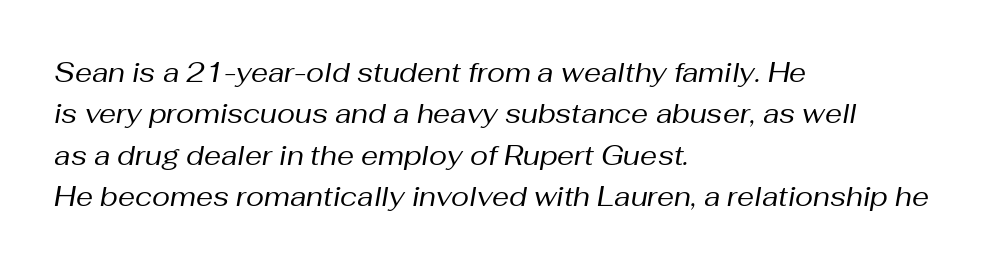
The face used here has a pronounced slope to its letters. The vertical gap from one line to the next is medium. The gaps between neighbouring characters are ordinary and unremarkable. No extra ink here — the face is not bold. Plain, unruled lines of type. Is the block centered? No — it sits flush against the left margin.
